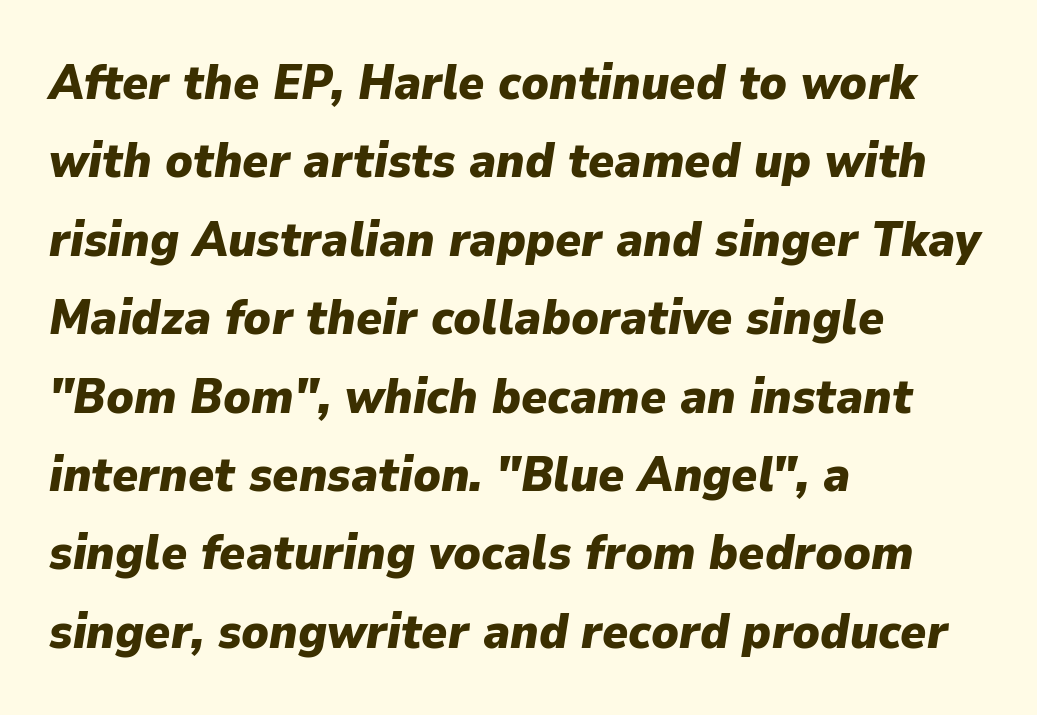
{"italic": "yes", "lean": "right", "slant_degrees": 9, "bold": "yes", "weight": "heavy", "width": "normal", "stroke_contrast": "low", "x_height": "medium", "monospaced": "no", "underline": "no", "align": "left", "line_spacing": "normal", "line_spacing_ratio": 1.6, "letter_spacing": "normal", "letter_spacing_em": 0.0, "glyph_px": 49}
